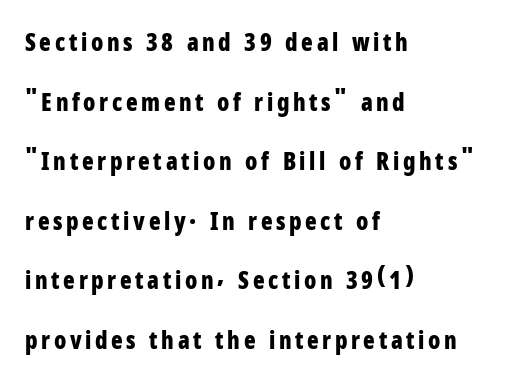
The line-height multiplier appears high, well above default. Ascenders rise straight up at ninety degrees. The paragraph has a hard left edge and a soft right edge. The zone under the glyphs is completely vacant. I'd describe the lettering as bold — thick and assertive.
